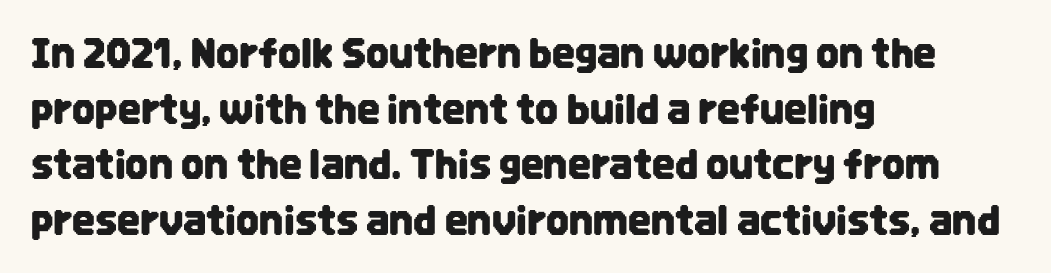
The image shows 40 px condensed sans-serif type, upright; set left-aligned, normal line spacing (1.39x), normal letter spacing, not underlined; low stroke contrast and a large x-height.
